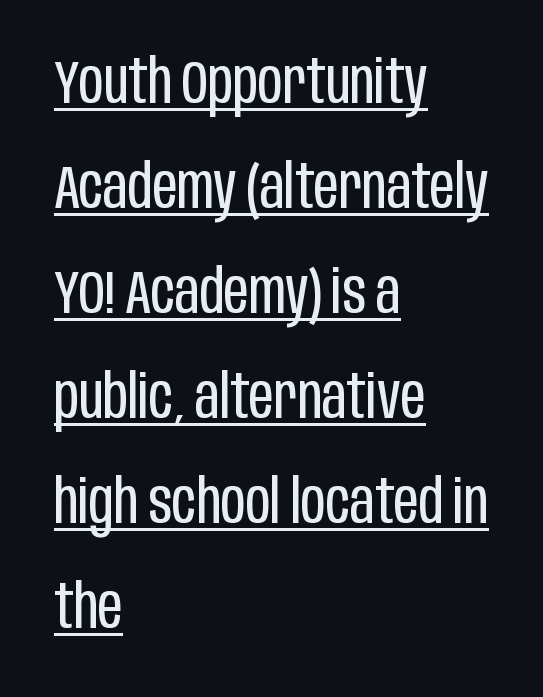
The image shows 61 px regular-weight, condensed sans-serif type, upright; set left-aligned, line spacing 1.72x, normal letter spacing, underlined; low stroke contrast and a large x-height.
